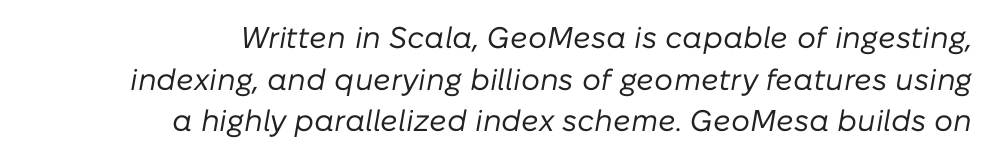
The image shows 30 px regular-weight type, italic (leaning right); set right-aligned, normal line spacing (1.39x), normal letter spacing, not underlined; low stroke contrast and a medium x-height.
